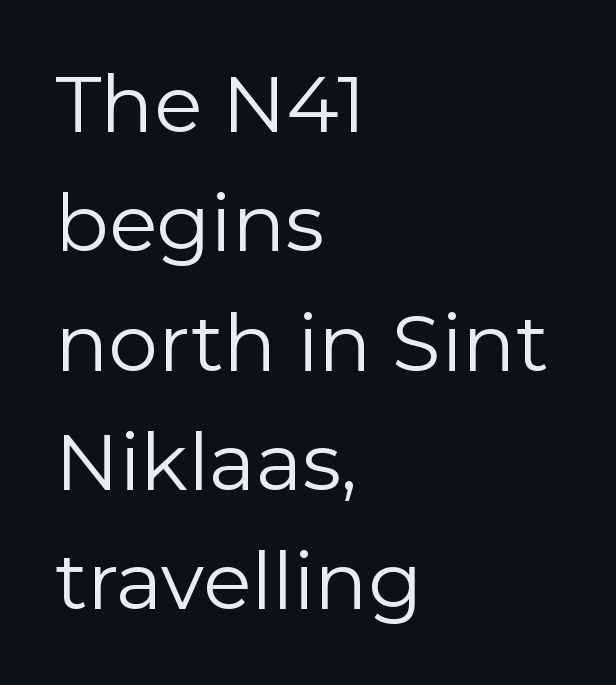
Q: Is the text bold? A: No.
Q: Is the text italic (slanted)? A: No, it is upright.
Q: Is the typeface a serif or a sans-serif typeface? A: Sans-serif.
Q: Is the text underlined? A: No.
Q: How is the paragraph aligned? A: Left-aligned.
Q: Is the spacing between letters normal or unusually wide? A: Normal.
Q: Is the spacing between lines tight, normal or loose? A: Normal.
Q: Width (condensed, normal, or wide)? A: Normal.
Q: Stroke contrast? A: Low.
Q: x-height? A: Medium.
Q: Monospaced? A: No.
